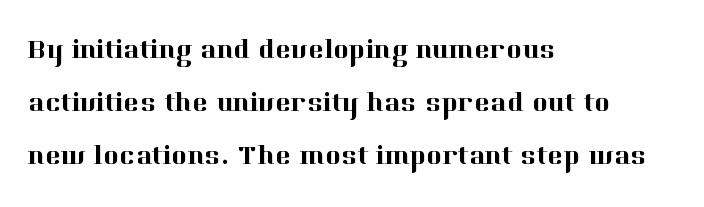
The image shows 27 px text type, upright; set left-aligned, loose line spacing (1.96x), normal letter spacing, not underlined.
